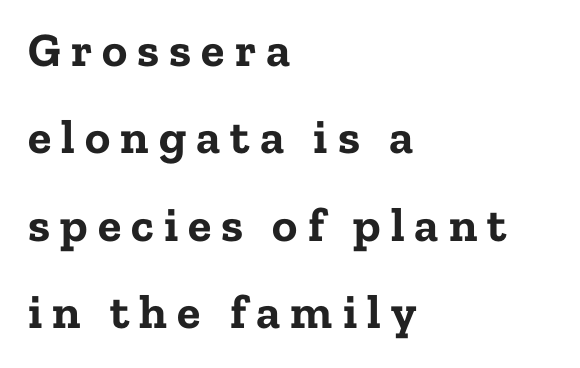
The image shows 48 px bold serif type, upright; set left-aligned, line spacing 1.82x, unusually wide letter spacing (+0.21 em), not underlined; low stroke contrast and a medium x-height.
